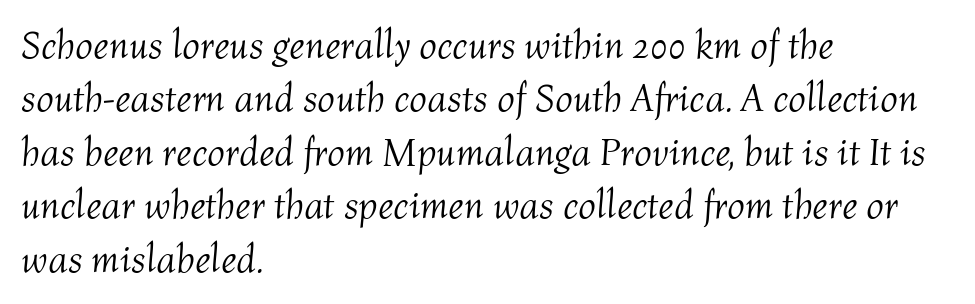
The image shows 39 px light type, italic (leaning right); set left-aligned, normal line spacing (1.37x), normal letter spacing, not underlined; medium stroke contrast and a medium x-height.
